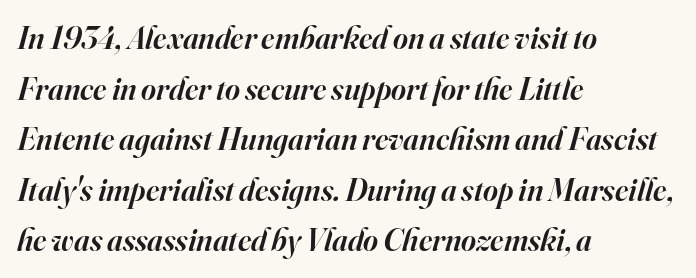
The image shows 32 px semibold serif type, italic (leaning right); set left-aligned, normal line spacing (1.58x), normal letter spacing, not underlined; high stroke contrast and a small x-height.
